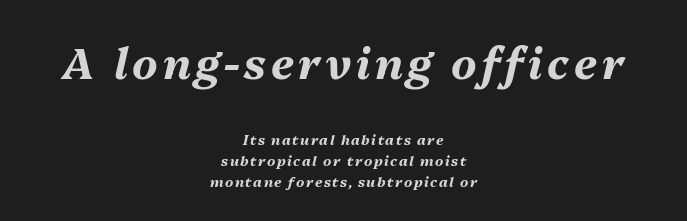
Is this a fixed-width face? No — the glyphs have proportional, varying widths. The designer left line spacing at the default. Words float on clear page, feet unadorned. The face used here appears at its bigger size in the upper chunk.
